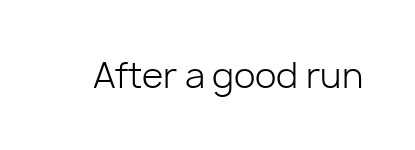
A typesetter would label this face a sans. A roman cut, with each character standing at attention. Type without underlining. Proportional: the letters do not fall into vertical columns. The characters are drawn with everyday or finer stroke widths.
